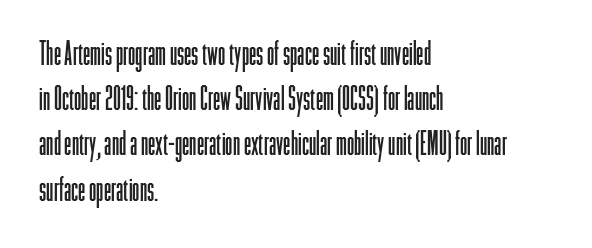
A typesetter would call this proportional, since set widths differ per character. No extra ink here — the face is not bold. The lines are quadded left. A bare baseline throughout the passage.
